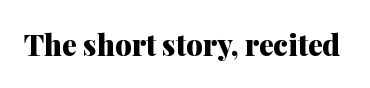
The image shows 29 px heavy serif type, upright; set normal letter spacing, not underlined; medium stroke contrast and a medium x-height.
